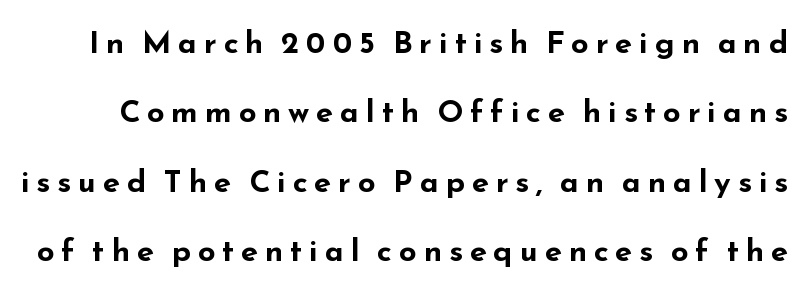
Does the type have serifs? No, each stem ends abruptly. Strong, thick strokes mark this as bold type. Letters rest on an invisible, unmarked baseline. Vertical strokes here are truly vertical. Substantial extra tracking has been applied to these lines.
